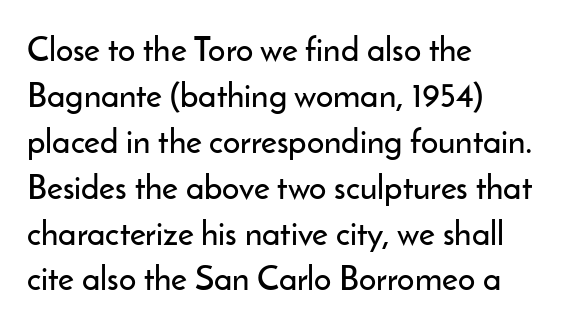
{"serif": "no", "italic": "no", "width": "normal", "stroke_contrast": "low", "x_height": "small", "monospaced": "no", "underline": "no", "align": "left", "line_spacing": "normal", "line_spacing_ratio": 1.35, "letter_spacing": "normal", "letter_spacing_em": 0.0, "glyph_px": 34}
